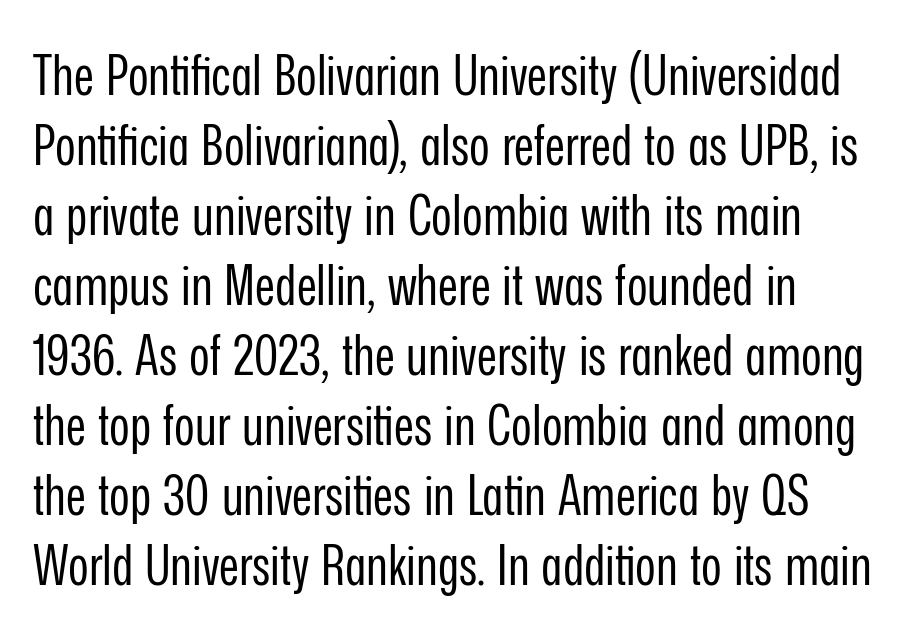
A student would call this left alignment; a typographer would say flush left, rag right. A typesetter would call this proportional, since set widths differ per character. Designer's note — italics off, roman on. Glyph-to-glyph distance matches everyday printed text.
